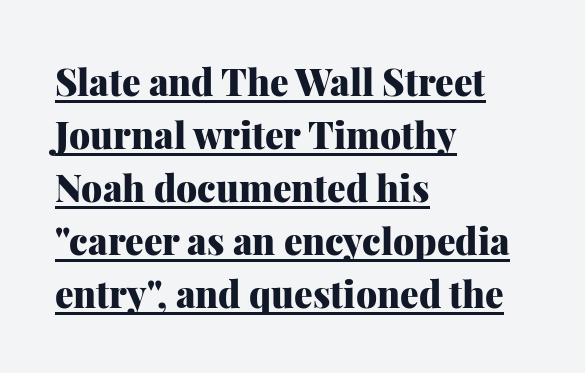
Q: Is the text bold? A: Yes.
Q: Is the text italic (slanted)? A: No, it is upright.
Q: Is the typeface a serif or a sans-serif typeface? A: Serif.
Q: Is the text underlined? A: Yes.
Q: How is the paragraph aligned? A: Left-aligned.
Q: Is the spacing between letters normal or unusually wide? A: Normal.
Q: Is the spacing between lines tight, normal or loose? A: Normal.
Q: Width (condensed, normal, or wide)? A: Normal.
Q: Stroke contrast? A: Medium.
Q: x-height? A: Medium.
Q: Monospaced? A: No.
